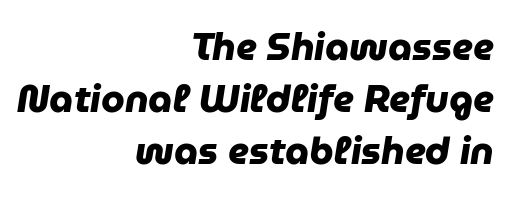
Descender tails drop into unmarked territory. These lines are rendered in a variable-pitch font. The space between consecutive lines is moderate. Observe the ordinary spacing: letters are neighbours, not strangers. Observe the absence of serifs on each vertical stroke in this sample.
